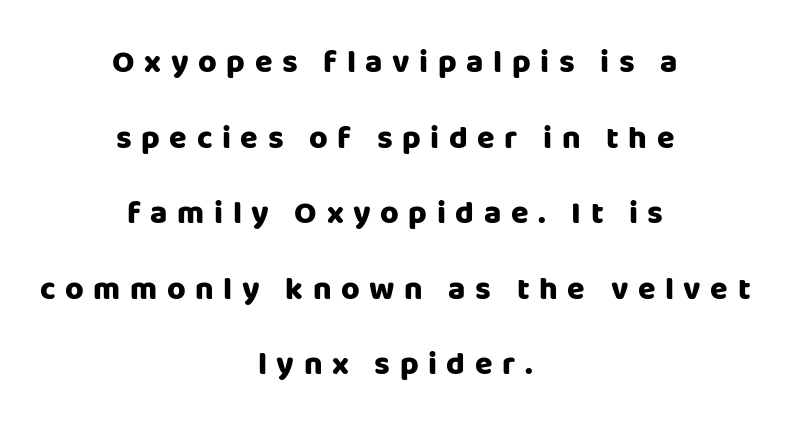
Q: Is the text bold? A: Yes.
Q: Is the text italic (slanted)? A: No, it is upright.
Q: Is the typeface a serif or a sans-serif typeface? A: Sans-serif.
Q: Is the text underlined? A: No.
Q: How is the paragraph aligned? A: Centered.
Q: Is the spacing between letters normal or unusually wide? A: Unusually wide.
Q: Is the spacing between lines tight, normal or loose? A: Loose.
Q: Width (condensed, normal, or wide)? A: Normal.
Q: Stroke contrast? A: Low.
Q: x-height? A: Large.
Q: Monospaced? A: No.
